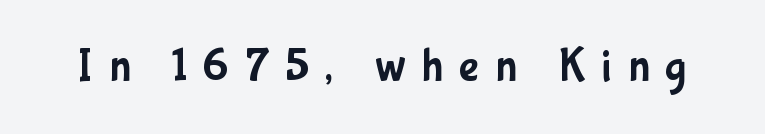
The image shows 47 px condensed sans-serif type, upright; set unusually wide letter spacing (+0.34 em), not underlined; low stroke contrast and a medium x-height.
